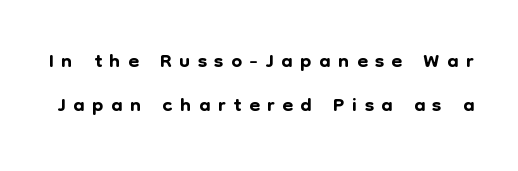
{"serif": "no", "italic": "no", "width": "normal", "stroke_contrast": "low", "x_height": "medium", "monospaced": "no", "underline": "no", "line_spacing": "normal", "line_spacing_ratio": 1.42, "letter_spacing": "wide", "letter_spacing_em": 0.24, "glyph_px": 31}
